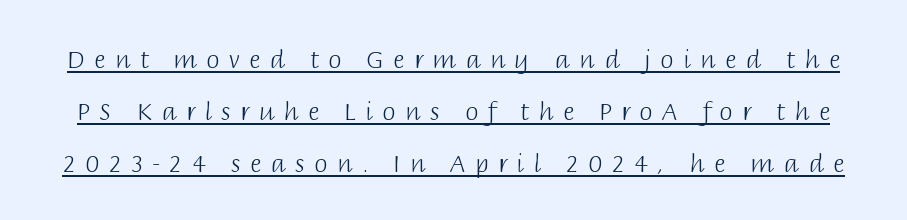
Decoration check: the copy is underlined. This rendering widens character spacing well past its baseline value. Rows of type keep a wide berth in the vertical direction. The typography opts for an upright posture over an oblique one. Counters stay open thanks to moderate or lighter strokes.
